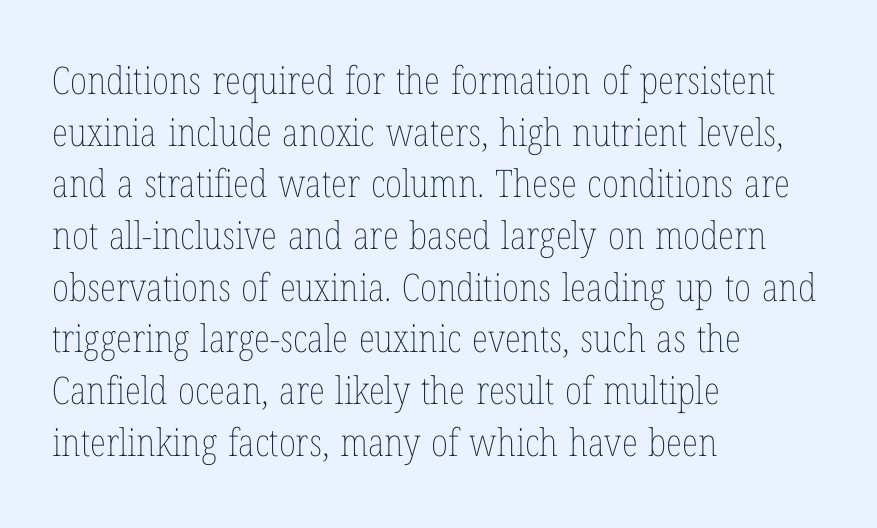
Here the designer chose a conventional face with non-uniform glyph widths. The baseline area is clear. Vertical stems look standard width or narrower in stroke. The axis of the letterforms is exactly vertical. Inter-character spacing is left at the font's built-in metrics.
